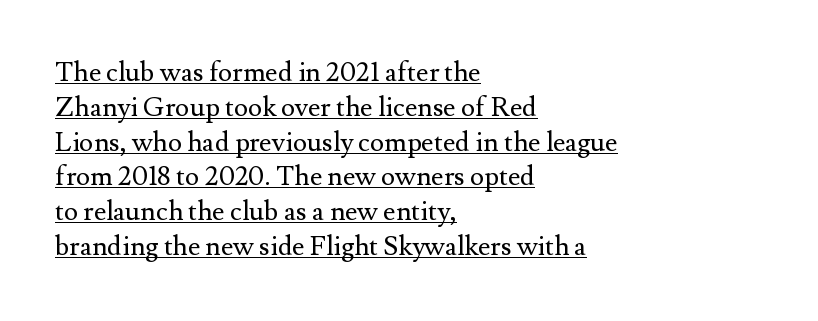
The image shows 27 px text type, upright; set left-aligned, normal line spacing (1.29x), normal letter spacing, underlined.
